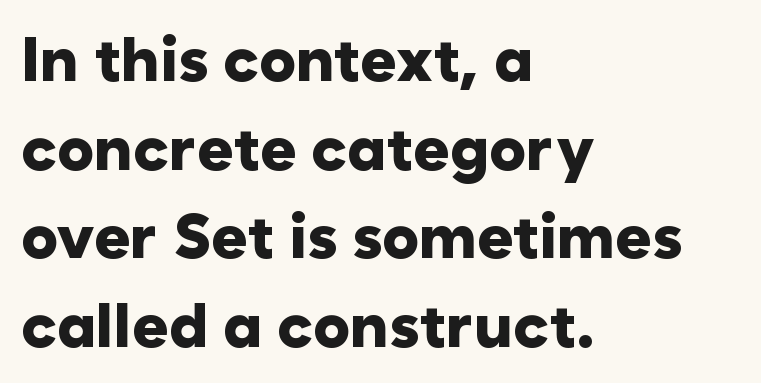
Q: Is the text bold? A: Yes.
Q: Is the text italic (slanted)? A: No, it is upright.
Q: Is the typeface a serif or a sans-serif typeface? A: Sans-serif.
Q: Is the text underlined? A: No.
Q: How is the paragraph aligned? A: Left-aligned.
Q: Is the spacing between letters normal or unusually wide? A: Normal.
Q: Is the spacing between lines tight, normal or loose? A: Normal.
Q: Width (condensed, normal, or wide)? A: Normal.
Q: Stroke contrast? A: Low.
Q: x-height? A: Medium.
Q: Monospaced? A: No.
